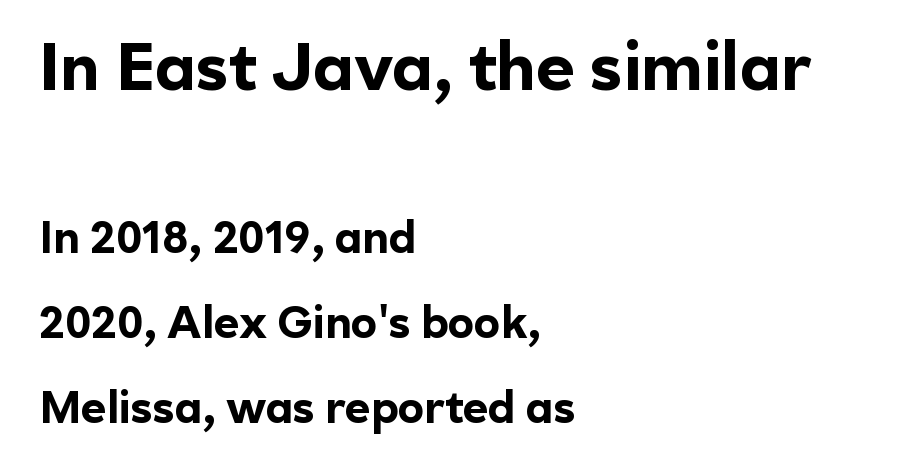
A typesetter would call this proportional, since set widths differ per character. Caption: upper text group enlarged, lower text group reduced. The font is running at its bold setting. You could call the tracking neutral — neither tight nor loose. Horizontally, the lines are justified to the leading edge only. Horizontal bands of white between lines are thick stripes.
